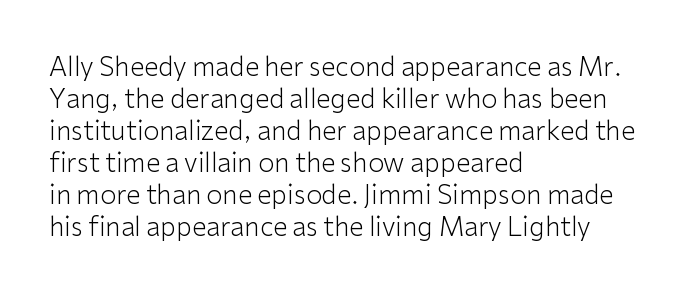
The image shows 26 px text type, upright; set left-aligned, line spacing 1.23x, normal letter spacing, not underlined.
